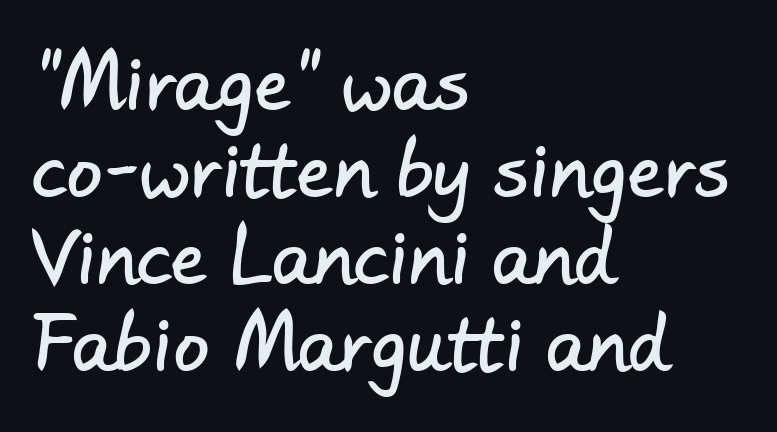
The image shows 72 px sans-serif type; set left-aligned, line spacing 1.21x, normal letter spacing, not underlined; low stroke contrast and a small x-height.
